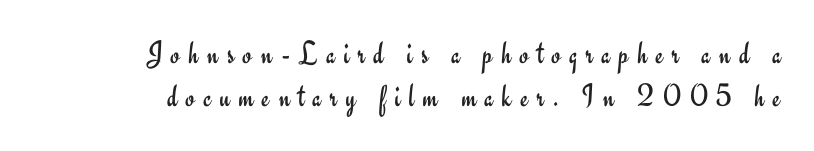
The image shows 33 px regular-weight sans-serif type; set right-aligned, normal line spacing (1.3x), unusually wide letter spacing (+0.26 em), not underlined; low stroke contrast and a small x-height.
